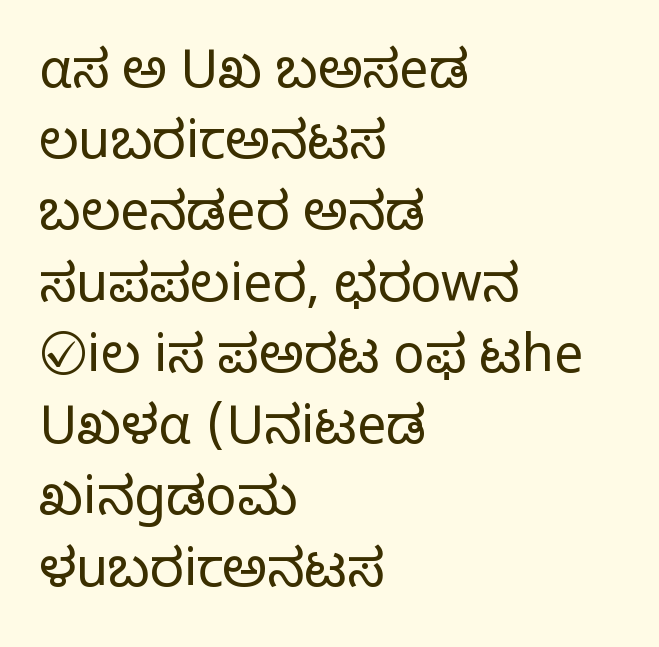
Designer's note — italics off, roman on. Counters stay open thanks to moderate or lighter strokes. The face used here is proportionally spaced, like ordinary book or web type. Characters follow at the spacing the type designer built in. The lines sit at an ordinary, default distance from one another. Alignment: flush left.
